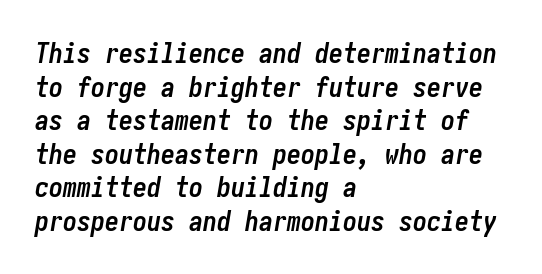
Q: Is the text bold? A: Yes.
Q: Is the text italic (slanted)? A: Yes, it leans right by about 10 degrees.
Q: Is the text underlined? A: No.
Q: How is the paragraph aligned? A: Left-aligned.
Q: Is the spacing between letters normal or unusually wide? A: Normal.
Q: Width (condensed, normal, or wide)? A: Condensed.
Q: Stroke contrast? A: Low.
Q: x-height? A: Medium.
